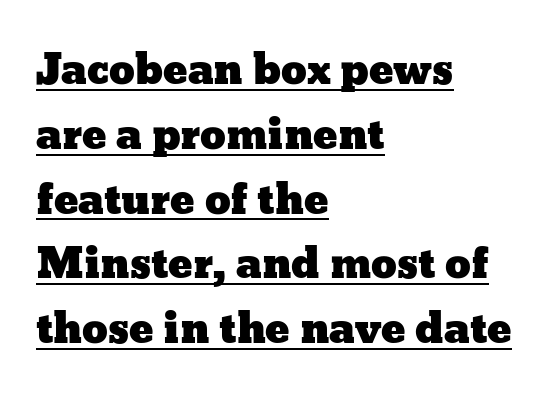
Is this a fixed-width face? No — the glyphs have proportional, varying widths. The sample's only ornament is a line tracing under the words. Tracking here is standard; glyphs follow each other at the usual distance. Is there much room between lines? A standard amount, neither cramped nor airy. The ragged edge is on the right, which tells us the setting is flush left. Ordinary non-slanted type is in use.
